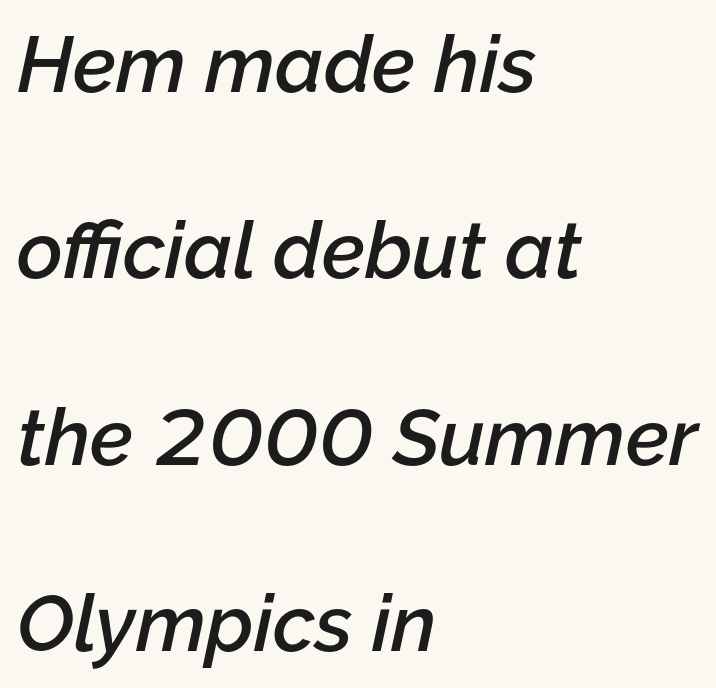
The image shows 79 px semibold type, italic (leaning right); set left-aligned, loose line spacing (2.36x), normal letter spacing, not underlined; low stroke contrast and a medium x-height.
